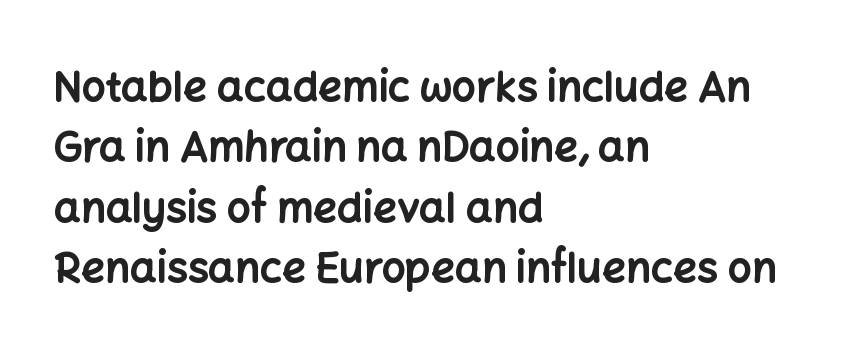
The image shows 42 px bold sans-serif type, upright; set left-aligned, normal line spacing (1.44x), normal letter spacing, not underlined; low stroke contrast and a medium x-height.
